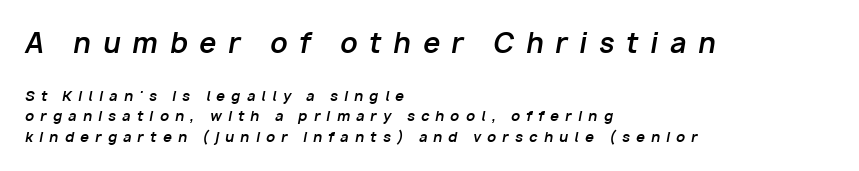
{"italic": "yes", "lean": "right", "slant_degrees": 10, "bold": "yes", "underline": "no", "align": "left", "line_spacing": "normal", "line_spacing_ratio": 1.46, "letter_spacing": "wide", "letter_spacing_em": 0.44, "larger_block": "first", "size_ratio": 1.93, "glyph_px": 27}
